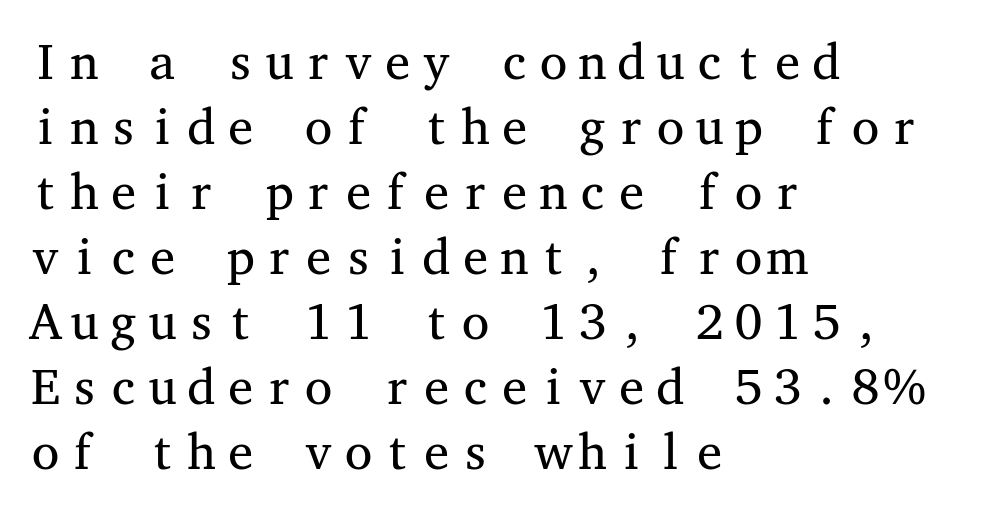
{"serif": "yes", "italic": "no", "bold": "no", "weight": "regular", "width": "wide", "stroke_contrast": "medium", "x_height": "medium", "monospaced": "yes", "underline": "no", "align": "left", "line_spacing": "normal", "line_spacing_ratio": 1.3, "letter_spacing": "normal", "letter_spacing_em": 0.0, "glyph_px": 50}
